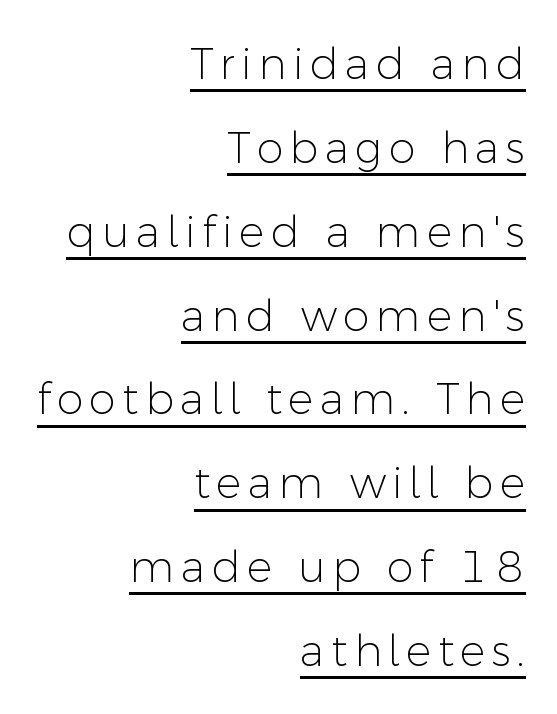
The image shows 43 px light sans-serif type, upright; set right-aligned, loose line spacing (1.95x), underlined; low stroke contrast and a medium x-height.
